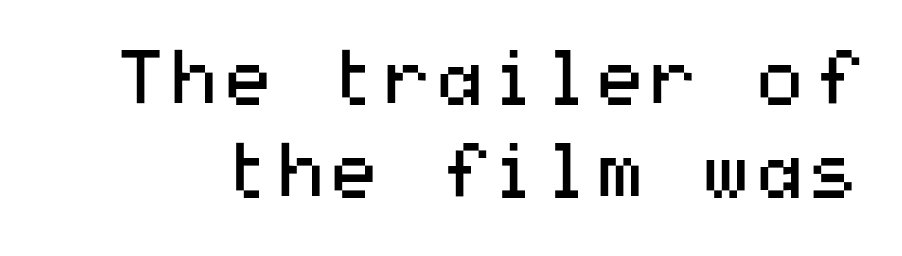
{"serif": "no", "italic": "no", "bold": "no", "weight": "regular", "width": "wide", "stroke_contrast": "medium", "x_height": "medium", "underline": "no", "line_spacing_ratio": 1.22, "letter_spacing": "normal", "letter_spacing_em": 0.0, "glyph_px": 76}
